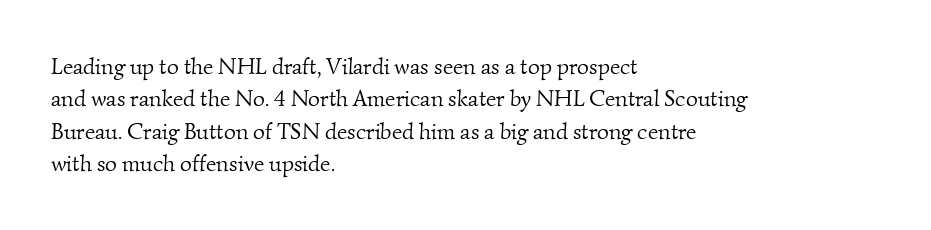
The image shows 23 px text type; set left-aligned, normal line spacing (1.41x), normal letter spacing, not underlined.
